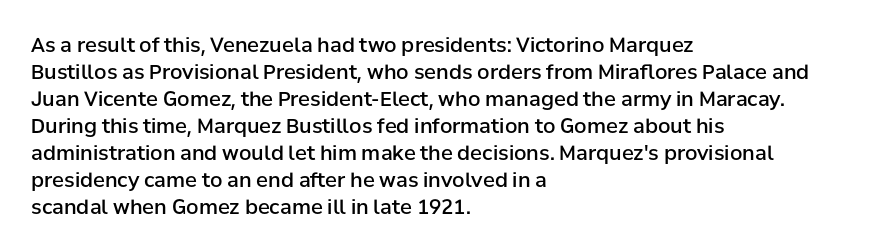
Designer's note — italics off, roman on. These lines are set flush left with a ragged right edge. The area under the type is left untouched. A normal amount of white space separates one row of letters from the next.
